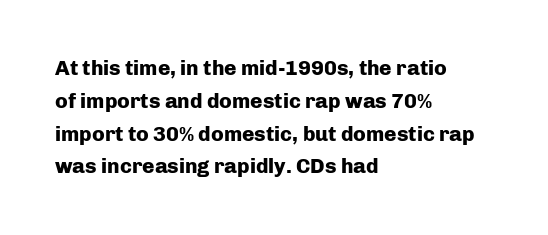
Q: Is the text bold? A: Yes.
Q: Is the text italic (slanted)? A: No, it is upright.
Q: Is the text underlined? A: No.
Q: How is the paragraph aligned? A: Left-aligned.
Q: Is the spacing between letters normal or unusually wide? A: Normal.
Q: Is the spacing between lines tight, normal or loose? A: Normal.
